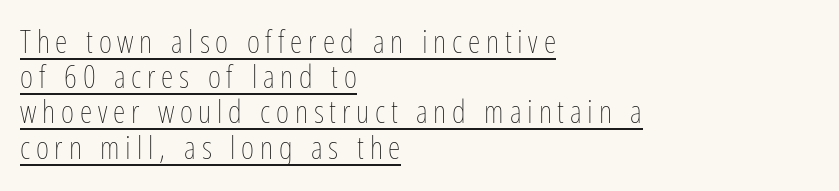
The image shows 32 px thin, condensed type, upright; set left-aligned, tight line spacing (1.1x), underlined; low stroke contrast and a medium x-height.
